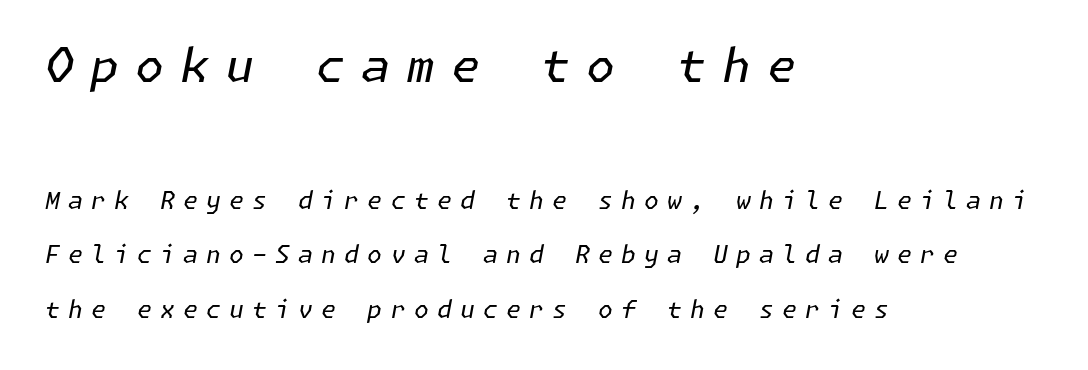
{"italic": "yes", "lean": "right", "slant_degrees": 11, "bold": "no", "weight": "regular", "width": "normal", "stroke_contrast": "low", "x_height": "medium", "underline": "no", "align": "left", "line_spacing": "loose", "line_spacing_ratio": 2.28, "letter_spacing": "wide", "letter_spacing_em": 0.34, "larger_block": "first", "size_ratio": 1.96, "glyph_px": 47}
